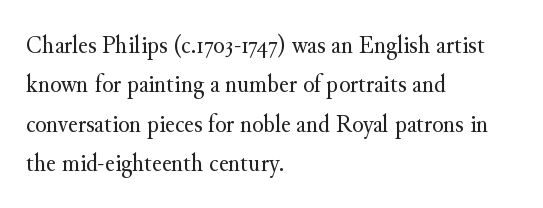
A typesetter would mark this as roman, not italic. Does the leading feel generous? No, just average. The typesetter chose a ragged-right arrangement here. The gaps between neighbouring characters are ordinary and unremarkable. Is this a heavy cut? Hardly; it is regular or lighter. The space directly below the letters is spotless.
